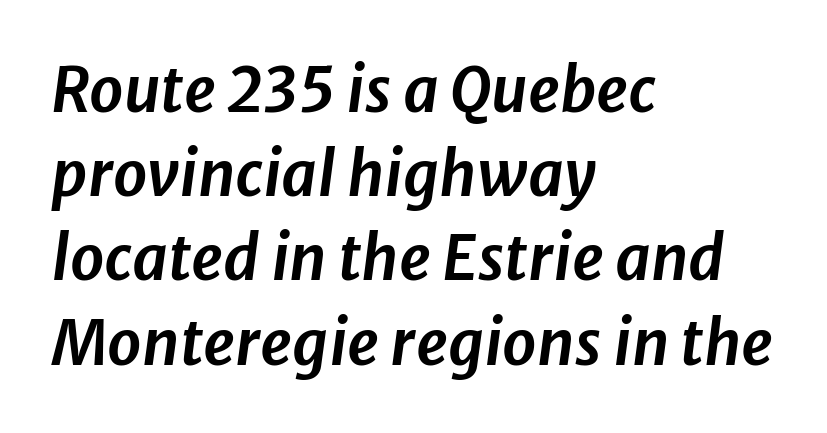
The image shows 61 px text type, italic (leaning right); set left-aligned, normal line spacing (1.38x), normal letter spacing, not underlined; low stroke contrast and a medium x-height.
